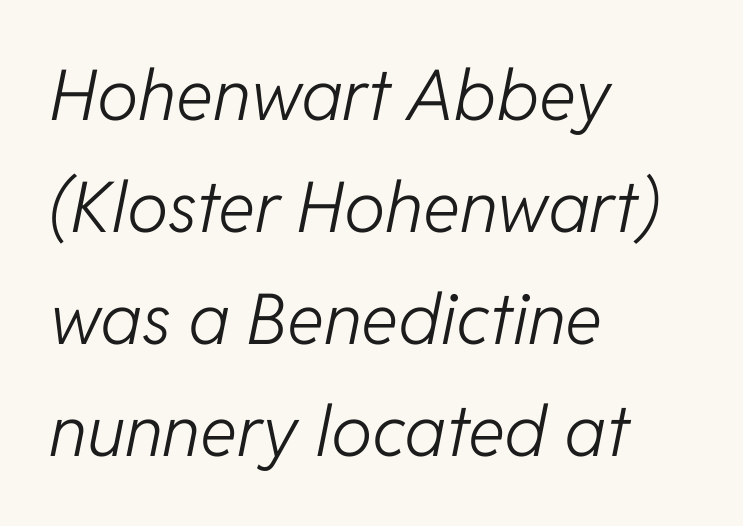
The image shows 70 px light type, italic (leaning right); set left-aligned, normal line spacing (1.6x), normal letter spacing, not underlined; low stroke contrast and a medium x-height.
